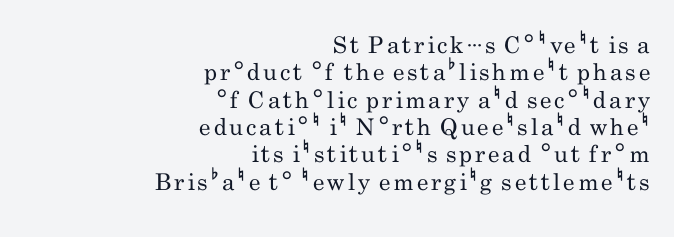
Q: Is the text bold? A: No.
Q: Is the text italic (slanted)? A: No, it is upright.
Q: Is the text underlined? A: No.
Q: How is the paragraph aligned? A: Right-aligned.
